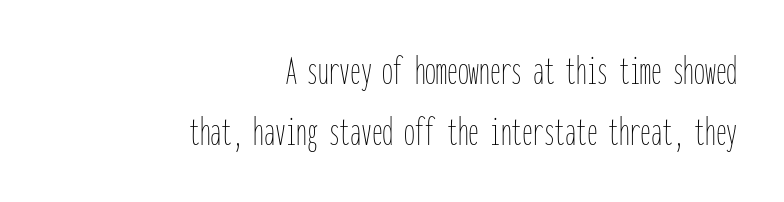
The line-height multiplier appears to be the usual default. Looks like terminal output: every glyph gets an equal slot. Words appear dense and cohesive because spacing is normal. The space directly below the letters is spotless. Heft: none added — not bold. Posture: straight, roman, zero tilt.
